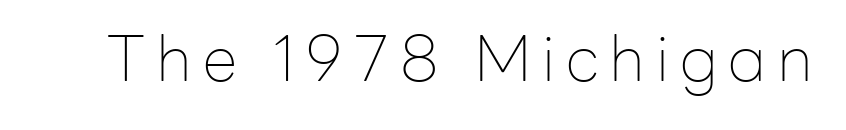
{"serif": "no", "italic": "no", "bold": "no", "weight": "thin", "width": "normal", "stroke_contrast": "low", "x_height": "medium", "monospaced": "no", "underline": "no", "glyph_px": 63}
